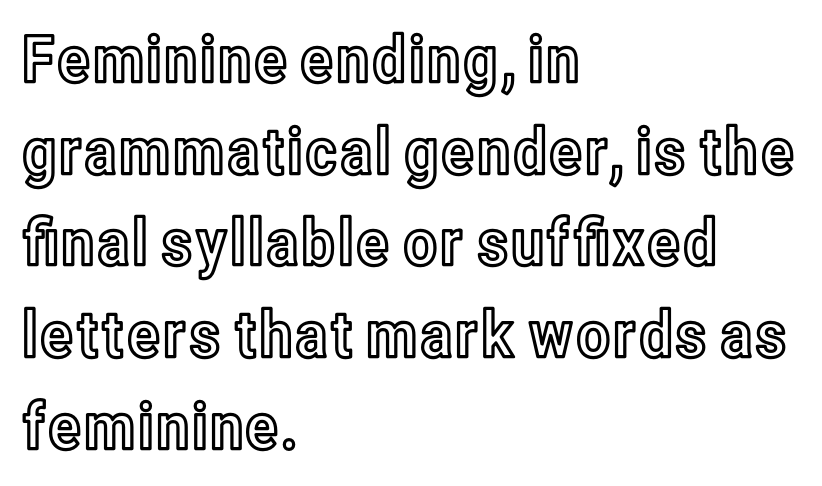
{"italic": "no", "width": "condensed", "x_height": "medium", "monospaced": "no", "underline": "no", "align": "left", "line_spacing": "normal", "line_spacing_ratio": 1.41, "letter_spacing": "normal", "letter_spacing_em": 0.0, "glyph_px": 65}
